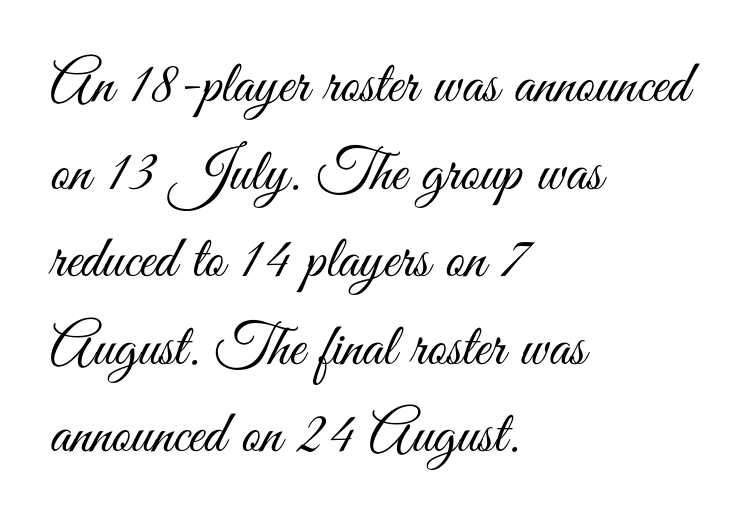
The image shows 60 px light, condensed sans-serif type; set left-aligned, normal line spacing (1.46x), normal letter spacing, not underlined; medium stroke contrast and a small x-height.
